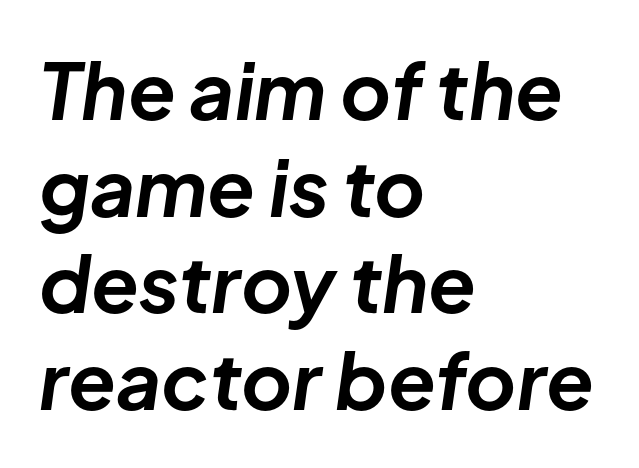
Q: Is the text bold? A: Yes.
Q: Is the text italic (slanted)? A: Yes, it leans right by about 8 degrees.
Q: Is the text underlined? A: No.
Q: How is the paragraph aligned? A: Left-aligned.
Q: Is the spacing between letters normal or unusually wide? A: Normal.
Q: Width (condensed, normal, or wide)? A: Normal.
Q: Stroke contrast? A: Low.
Q: x-height? A: Medium.
Q: Monospaced? A: No.
